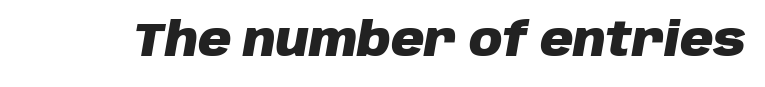
{"italic": "yes", "lean": "right", "slant_degrees": 10, "bold": "yes", "weight": "heavy", "width": "normal", "stroke_contrast": "low", "x_height": "large", "monospaced": "no", "underline": "no", "letter_spacing": "normal", "letter_spacing_em": 0.0, "glyph_px": 46}
